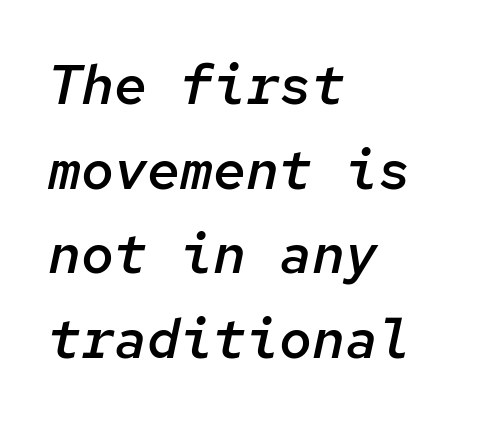
{"italic": "yes", "lean": "right", "slant_degrees": 12, "bold": "semi", "weight": "semibold", "width": "normal", "stroke_contrast": "low", "x_height": "medium", "monospaced": "yes", "underline": "no", "align": "left", "line_spacing": "normal", "line_spacing_ratio": 1.54, "letter_spacing": "normal", "letter_spacing_em": 0.0, "glyph_px": 55}
